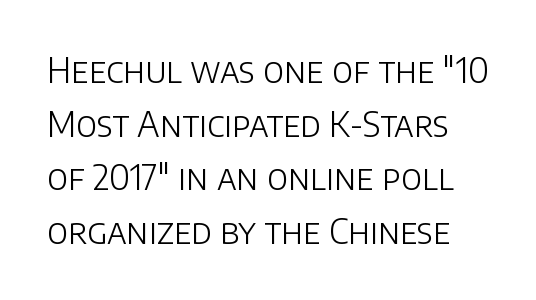
{"serif": "no", "italic": "no", "bold": "no", "weight": "light", "width": "normal", "stroke_contrast": "low", "x_height": "large", "monospaced": "no", "underline": "no", "line_spacing": "normal", "line_spacing_ratio": 1.58, "letter_spacing": "normal", "letter_spacing_em": 0.0, "glyph_px": 34}
